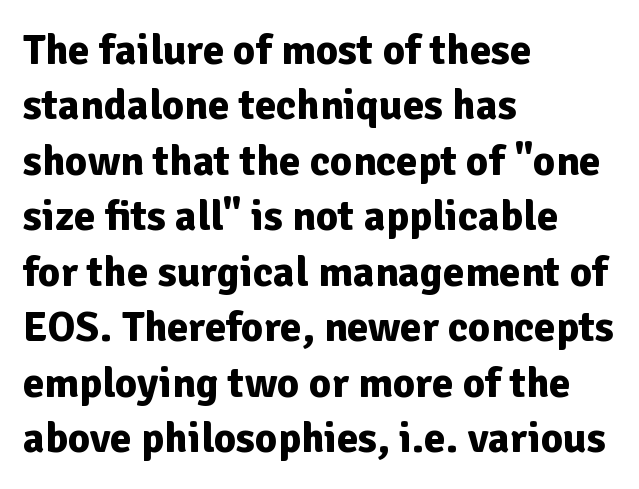
The image shows 43 px bold sans-serif type, upright; set left-aligned, normal line spacing (1.29x), normal letter spacing, not underlined; low stroke contrast and a medium x-height.
